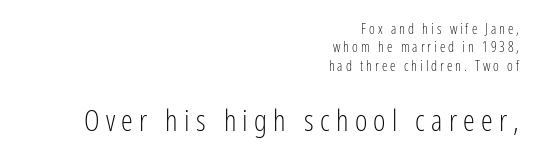
The image shows 30 px light, condensed sans-serif type, upright; set right-aligned, normal line spacing (1.32x), unusually wide letter spacing (+0.21 em), not underlined; the second (bottom) block is 2.14x larger; low stroke contrast and a medium x-height.
